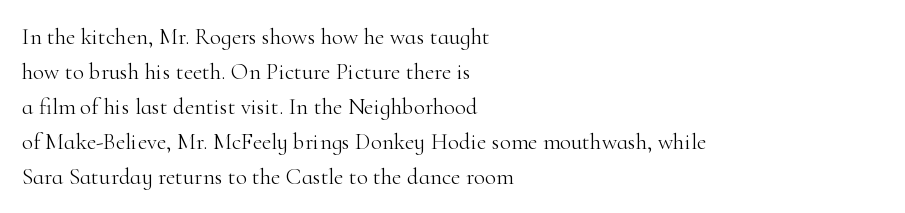
Weight: not bold — regular or lighter. The typesetter chose a ragged-right arrangement here. Each new line begins a customary step beneath the previous one. You could call the tracking neutral — neither tight nor loose. Only glyphs here, with clear space below each row. You can tell it's not italic because the verticals are truly vertical.
